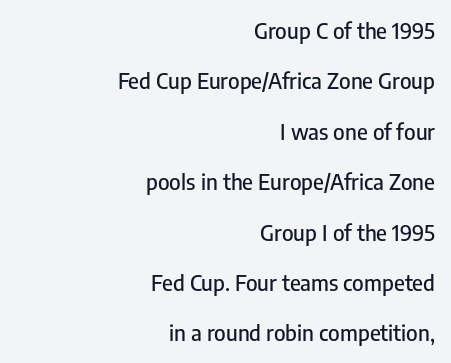
{"italic": "no", "underline": "no", "align": "right", "line_spacing": "loose", "line_spacing_ratio": 2.29, "letter_spacing": "normal", "letter_spacing_em": 0.0, "glyph_px": 22}
